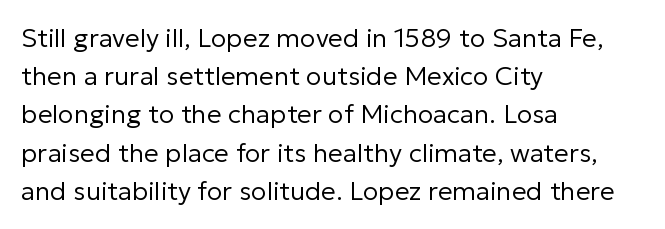
{"italic": "no", "bold": "no", "underline": "no", "align": "left", "line_spacing": "normal", "line_spacing_ratio": 1.47, "letter_spacing": "normal", "letter_spacing_em": 0.0, "glyph_px": 26}
